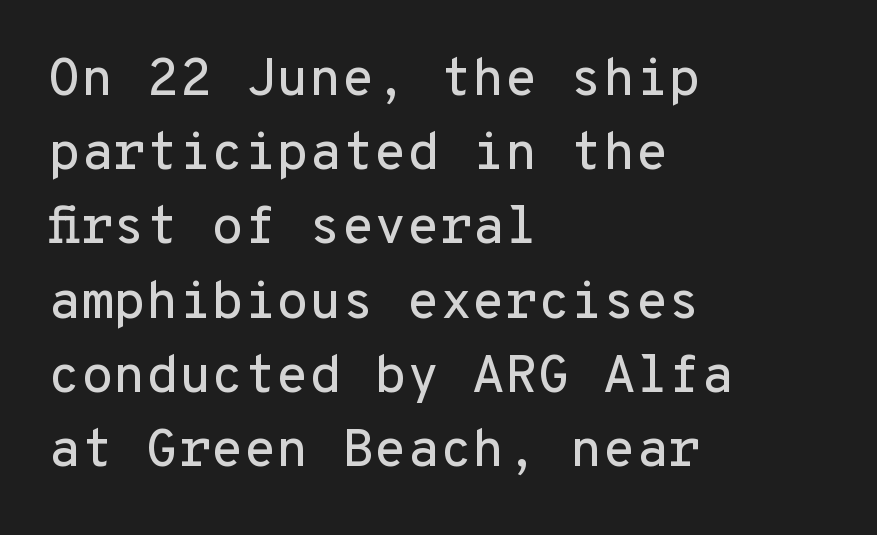
{"serif": "no", "italic": "no", "width": "normal", "stroke_contrast": "low", "x_height": "medium", "monospaced": "yes", "underline": "no", "align": "left", "line_spacing": "normal", "line_spacing_ratio": 1.4, "letter_spacing": "normal", "letter_spacing_em": 0.0, "glyph_px": 53}
